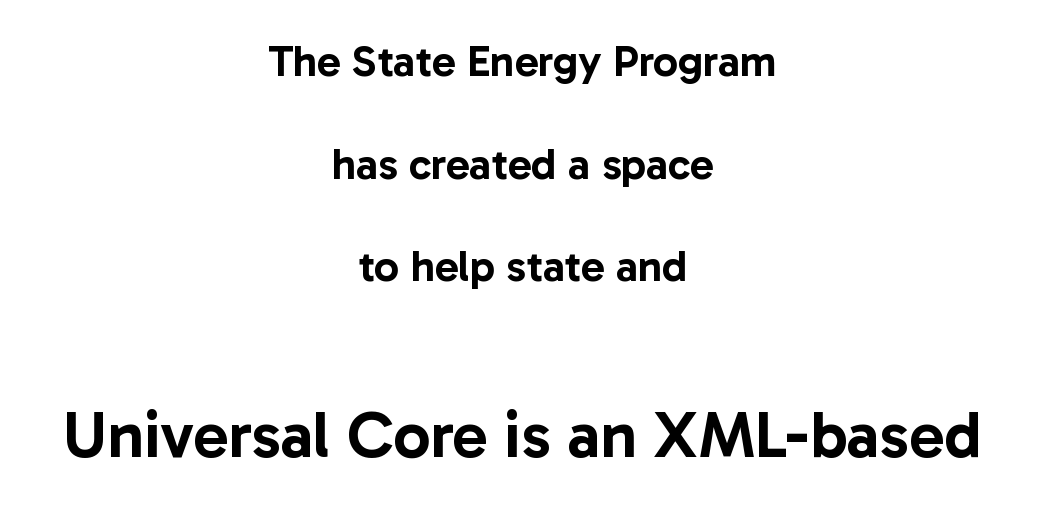
{"serif": "no", "italic": "no", "width": "normal", "stroke_contrast": "low", "x_height": "medium", "monospaced": "no", "underline": "no", "align": "center", "line_spacing": "loose", "line_spacing_ratio": 2.33, "letter_spacing": "normal", "letter_spacing_em": 0.0, "larger_block": "second", "size_ratio": 1.5, "glyph_px": 66}
